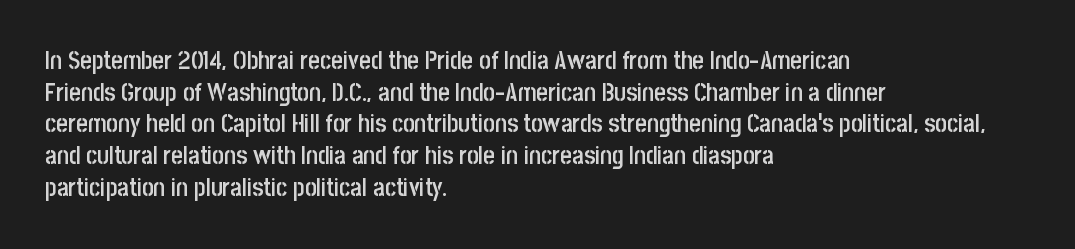
Q: Is the text bold? A: Semi-bold.
Q: Is the text italic (slanted)? A: No, it is upright.
Q: Is the text underlined? A: No.
Q: How is the paragraph aligned? A: Left-aligned.
Q: Is the spacing between letters normal or unusually wide? A: Normal.
Q: Is the spacing between lines tight, normal or loose? A: Normal.
